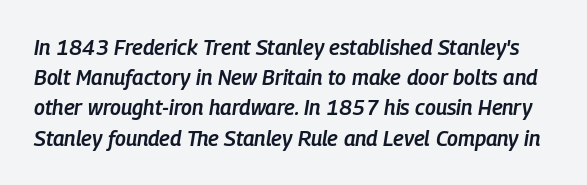
Honestly, the letter spacing is just normal — you wouldn't notice it. Honestly, the row spacing looks completely unremarkable. Each glyph is drawn with semibold strokes, heavier than normal yet not fully bold. Rule under the text: the space is simply empty. The axis of the letterforms is tilted away from vertical.
